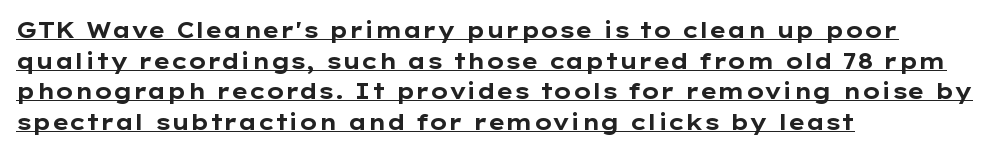
Q: Is the text bold? A: Yes.
Q: Is the text italic (slanted)? A: No, it is upright.
Q: Is the text underlined? A: Yes.
Q: How is the paragraph aligned? A: Left-aligned.
Q: Is the spacing between letters normal or unusually wide? A: Normal.
Q: Is the spacing between lines tight, normal or loose? A: Normal.
